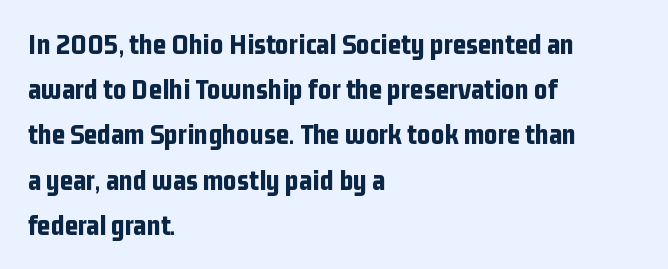
Type without underlining. Caption: multi-line text, flush left, ragged right. One glance says typical: line gaps are just what's usual. Character widths vary here, with narrow letters taking less room than wide ones. This rendering employs a face without finishing strokes, i.e., a sans-serif.
